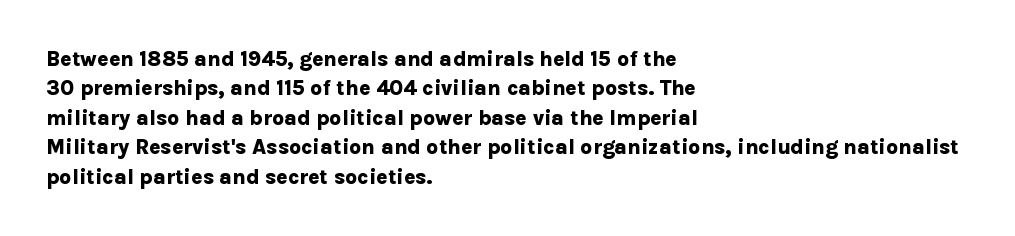
{"italic": "no", "bold": "yes", "underline": "no", "align": "left", "line_spacing": "normal", "line_spacing_ratio": 1.4, "letter_spacing": "normal", "letter_spacing_em": 0.0, "glyph_px": 21}
